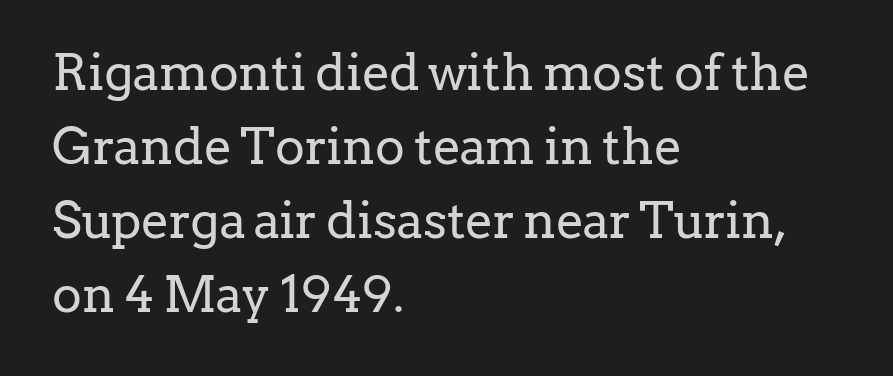
The face used here is proportionally spaced, like ordinary book or web type. This sample uses plain, unmodified letter spacing. Layout note: lines flush left. Heaviness? Minimal to ordinary, like unemphasized prose.
